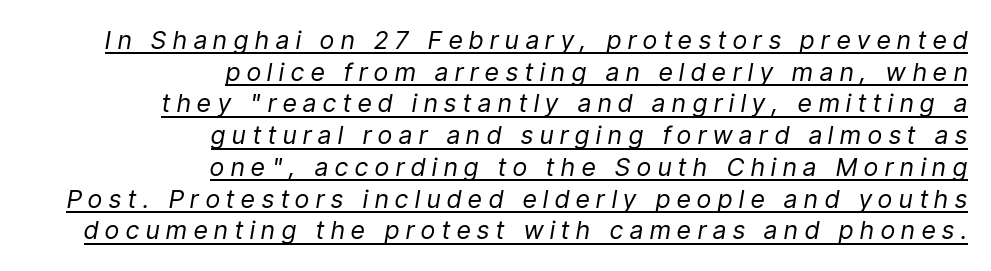
You can tell it's italic because the verticals aren't actually vertical. A quiet, ordinary-to-light weight characterises the typeface. Compared with typical paragraphs, the rows here are spaced about the same. Does extra space separate the letters? Yes, quite a lot of it. Line ends are locked; line starts wander. The sample's only ornament is a line tracing under the words.
